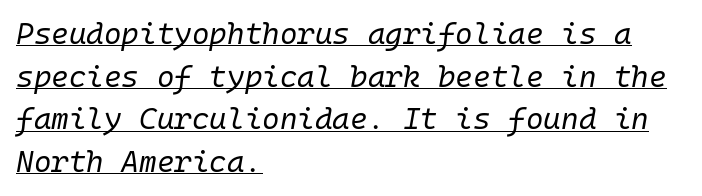
The image shows 30 px regular-weight type, italic (leaning right), monospaced; set left-aligned, normal line spacing (1.42x), normal letter spacing, underlined; low stroke contrast and a medium x-height.
